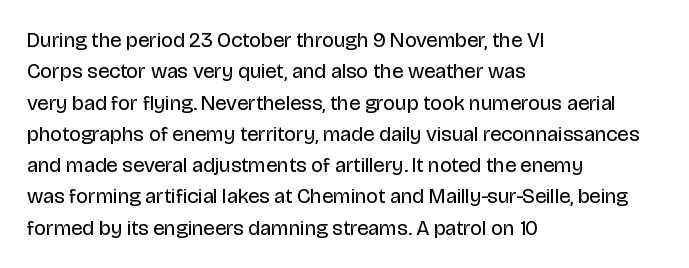
Ordinary non-slanted type is in use. Honestly, the row spacing looks completely unremarkable. These lines keep a tight, regular rhythm from letter to letter. These lines stack with their left ends in a neat column.
